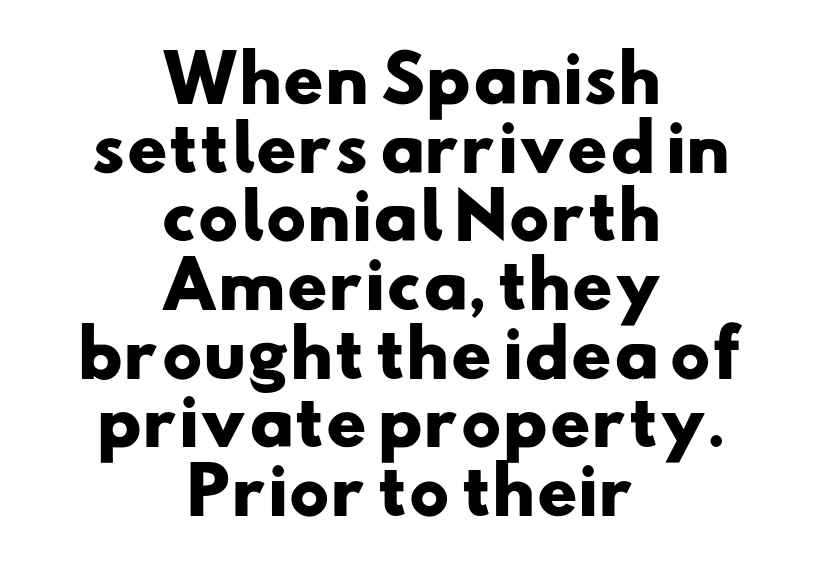
The image shows 63 px heavy, wide sans-serif type; set centered, tight line spacing (1.09x), normal letter spacing, not underlined; low stroke contrast and a small x-height.
